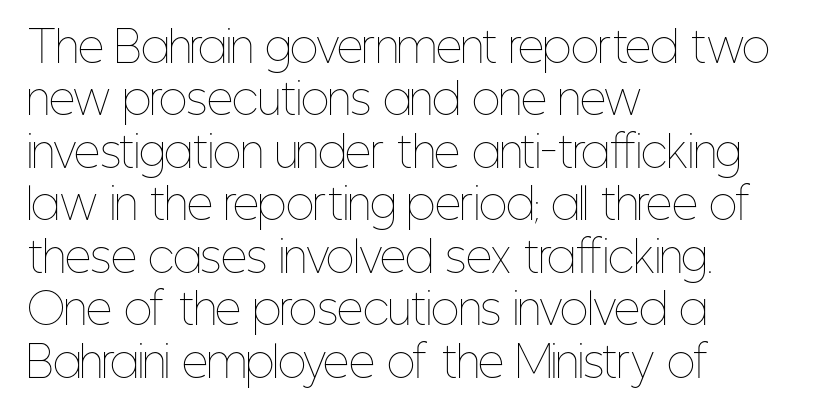
Q: Is the text bold? A: No.
Q: Is the text italic (slanted)? A: No, it is upright.
Q: Is the text underlined? A: No.
Q: How is the paragraph aligned? A: Left-aligned.
Q: Is the spacing between letters normal or unusually wide? A: Normal.
Q: Is the spacing between lines tight, normal or loose? A: Normal.
Q: Width (condensed, normal, or wide)? A: Condensed.
Q: Stroke contrast? A: Low.
Q: x-height? A: Medium.
Q: Monospaced? A: No.
